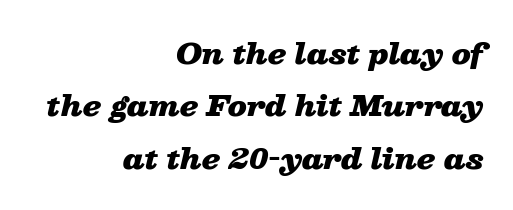
The image shows 28 px heavy, wide type, italic (leaning right); set right-aligned, line spacing 1.87x, normal letter spacing, not underlined; low stroke contrast and a medium x-height.
